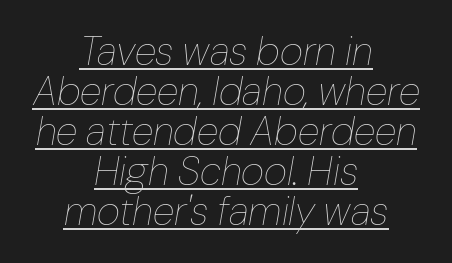
Q: Is the text bold? A: No.
Q: Is the text italic (slanted)? A: Yes, it leans right by about 10 degrees.
Q: Is the text underlined? A: Yes.
Q: How is the paragraph aligned? A: Centered.
Q: Is the spacing between letters normal or unusually wide? A: Normal.
Q: Is the spacing between lines tight, normal or loose? A: Tight.
Q: Width (condensed, normal, or wide)? A: Normal.
Q: Stroke contrast? A: Low.
Q: x-height? A: Medium.
Q: Monospaced? A: No.
